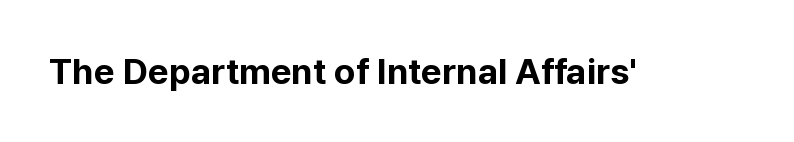
This sample uses plain, unmodified letter spacing. Examine the stroke ends and you'll find no serifs. Spacing verdict: proportional, widths tailored to each character. The specimen reads as upright at a glance.
